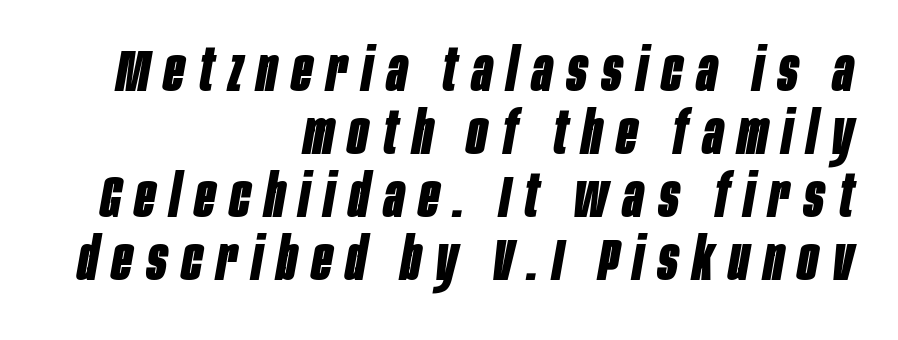
Q: Is the text bold? A: Yes.
Q: Is the text italic (slanted)? A: Yes, it leans right by about 10 degrees.
Q: Is the text underlined? A: No.
Q: How is the paragraph aligned? A: Right-aligned.
Q: Is the spacing between letters normal or unusually wide? A: Unusually wide.
Q: Is the spacing between lines tight, normal or loose? A: Tight.
Q: Width (condensed, normal, or wide)? A: Condensed.
Q: Stroke contrast? A: Low.
Q: x-height? A: Large.
Q: Monospaced? A: No.
